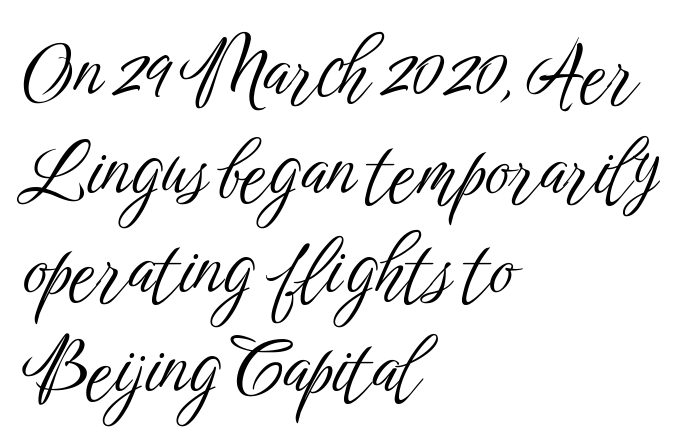
{"serif": "no", "bold": "no", "weight": "light", "width": "condensed", "stroke_contrast": "low", "x_height": "medium", "monospaced": "no", "underline": "no", "align": "left", "line_spacing": "normal", "line_spacing_ratio": 1.32, "letter_spacing": "normal", "letter_spacing_em": 0.0, "glyph_px": 75}
